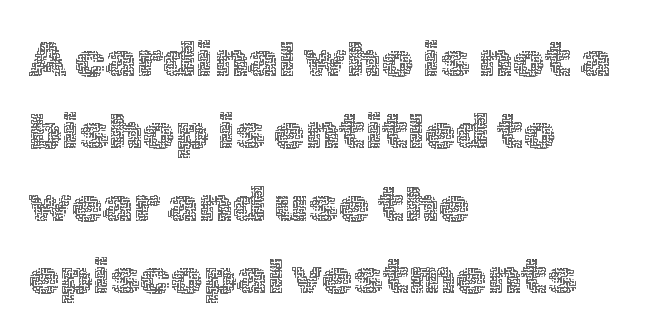
{"italic": "no", "bold": "no", "weight": "thin", "width": "normal", "x_height": "medium", "monospaced": "no", "underline": "no", "align": "left", "line_spacing": "normal", "line_spacing_ratio": 1.45, "letter_spacing": "normal", "letter_spacing_em": 0.0, "glyph_px": 50}
